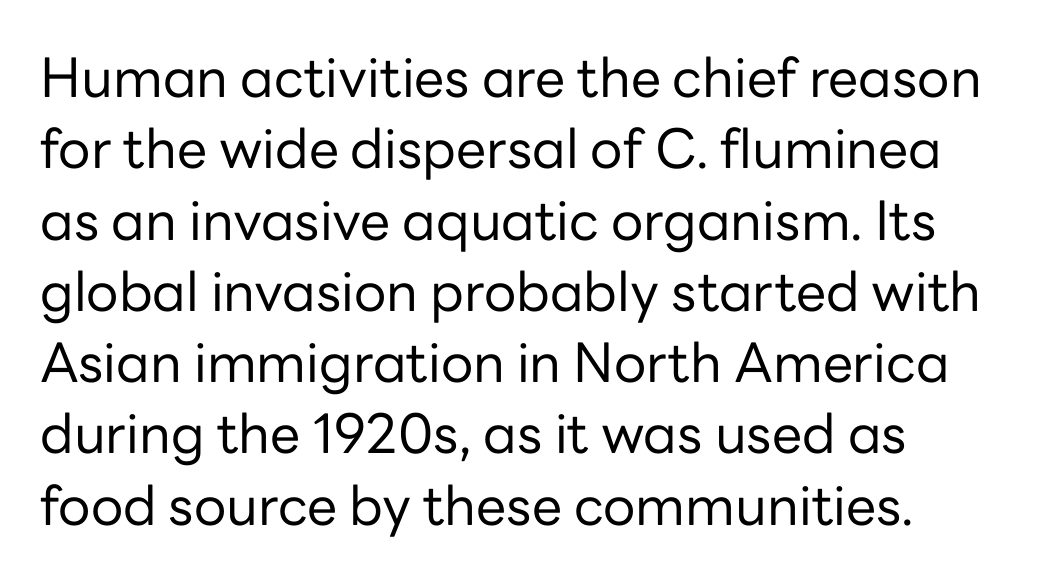
Q: Is the text bold? A: No.
Q: Is the text italic (slanted)? A: No, it is upright.
Q: Is the typeface a serif or a sans-serif typeface? A: Sans-serif.
Q: Is the text underlined? A: No.
Q: How is the paragraph aligned? A: Left-aligned.
Q: Is the spacing between letters normal or unusually wide? A: Normal.
Q: Is the spacing between lines tight, normal or loose? A: Normal.
Q: Width (condensed, normal, or wide)? A: Normal.
Q: Stroke contrast? A: Low.
Q: x-height? A: Medium.
Q: Monospaced? A: No.
